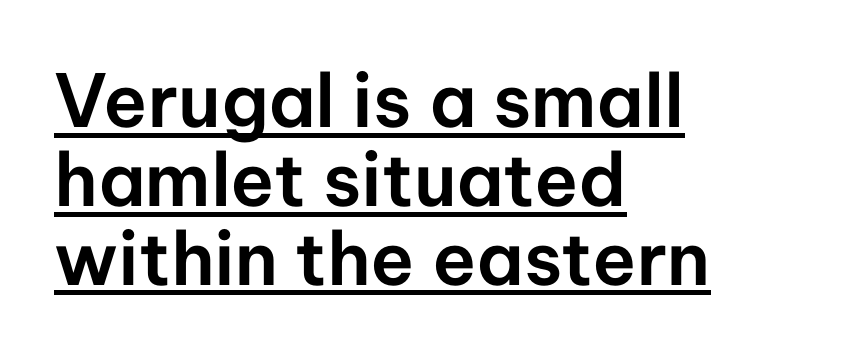
The image shows 73 px sans-serif type, upright; set left-aligned, tight line spacing (1.08x), normal letter spacing, underlined; low stroke contrast and a medium x-height.
